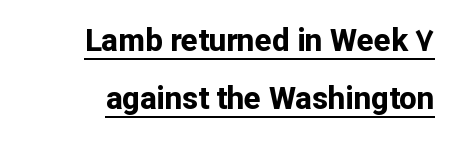
Q: Is the text bold? A: Yes.
Q: Is the text italic (slanted)? A: No, it is upright.
Q: Is the typeface a serif or a sans-serif typeface? A: Sans-serif.
Q: Is the text underlined? A: Yes.
Q: How is the paragraph aligned? A: Right-aligned.
Q: Is the spacing between letters normal or unusually wide? A: Normal.
Q: Width (condensed, normal, or wide)? A: Normal.
Q: Stroke contrast? A: Low.
Q: x-height? A: Medium.
Q: Monospaced? A: No.
